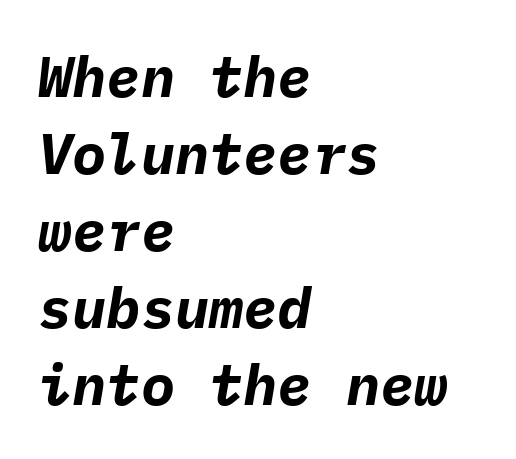
A typesetter would call this monospace, since all characters share one set width. Does the lettering tilt? It does — this is italic. Evenly set lines give the paragraph a standard silhouette. Reading down the block, your eye returns to a fixed left position each line. I'd describe the lettering as bold — thick and assertive.
